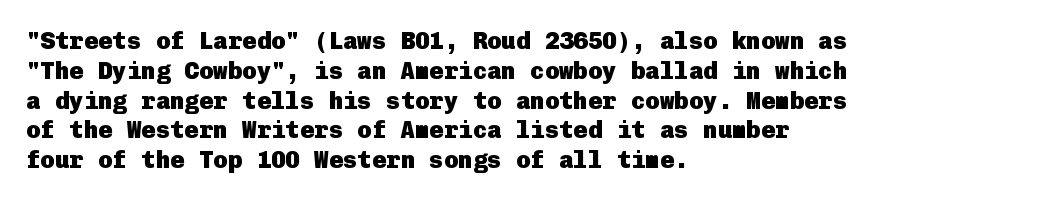
Q: Is the text bold? A: Yes.
Q: Is the text italic (slanted)? A: No, it is upright.
Q: Is the text underlined? A: No.
Q: How is the paragraph aligned? A: Left-aligned.
Q: Is the spacing between letters normal or unusually wide? A: Normal.
